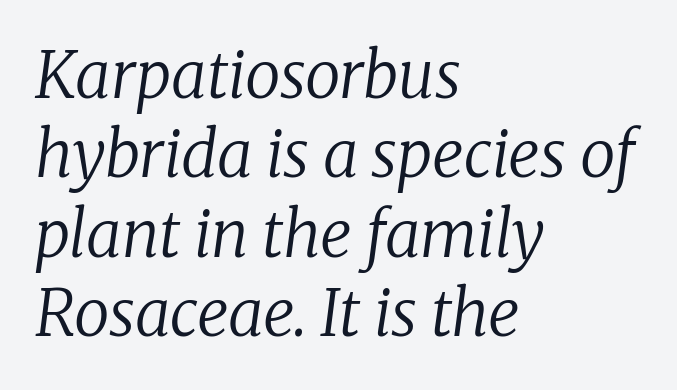
The image shows 64 px regular-weight serif type, italic (leaning right); set left-aligned, line spacing 1.24x, normal letter spacing, not underlined; low stroke contrast and a medium x-height.
